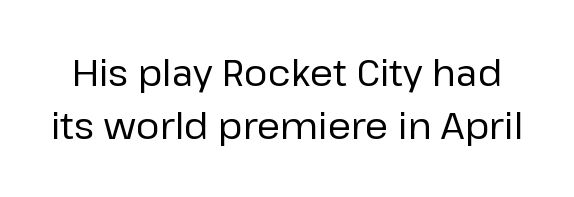
{"serif": "no", "italic": "no", "bold": "no", "weight": "regular", "width": "normal", "stroke_contrast": "low", "x_height": "medium", "monospaced": "no", "underline": "no", "line_spacing": "normal", "line_spacing_ratio": 1.44, "letter_spacing": "normal", "letter_spacing_em": 0.0, "glyph_px": 37}
